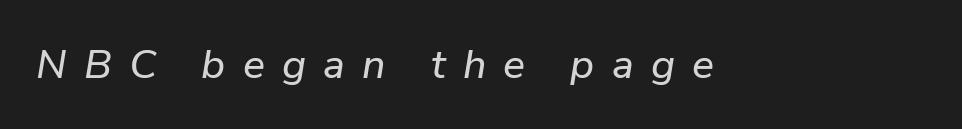
Letters rest on an invisible, unmarked baseline. The glyphs look as if they've been sheared to an angle. The letterforms stand isolated, each surrounded by extra space. The rendering uses natural spacing where letterforms have individual widths.
